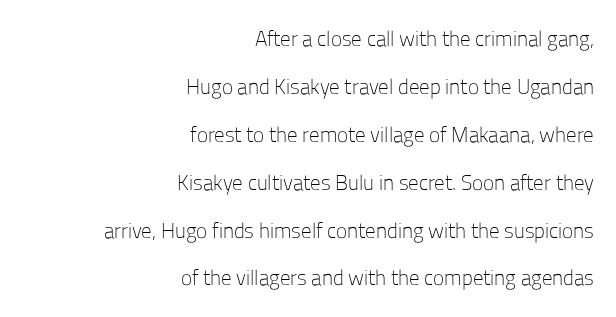
Rule under the text: the space is simply empty. Compared with typical paragraphs, the rows here are farther apart. One-word summary of the alignment: right. The typography opts for an upright posture over an oblique one.
